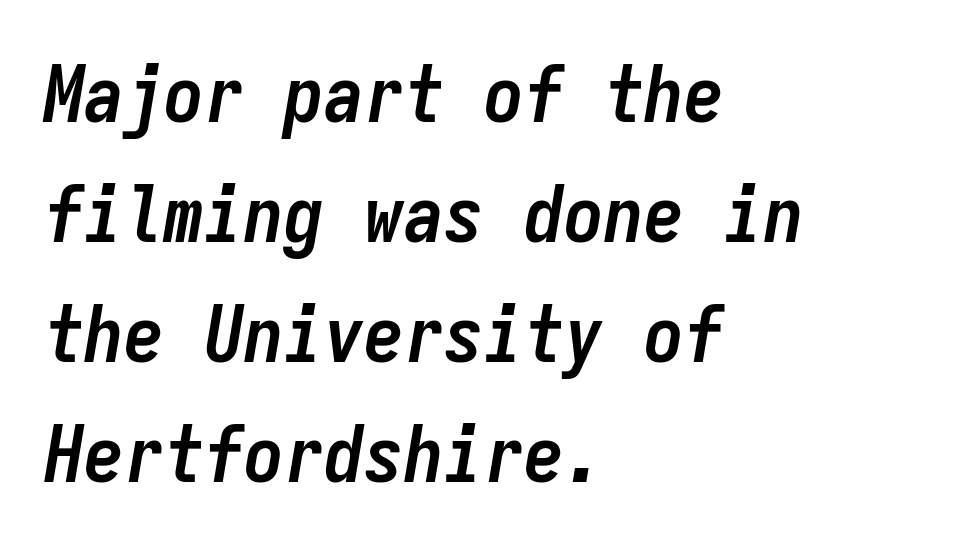
{"italic": "yes", "lean": "right", "slant_degrees": 9, "bold": "yes", "weight": "semibold", "width": "condensed", "stroke_contrast": "low", "x_height": "medium", "monospaced": "yes", "underline": "no", "align": "left", "line_spacing": "normal", "line_spacing_ratio": 1.5, "letter_spacing": "normal", "letter_spacing_em": 0.0, "glyph_px": 80}
